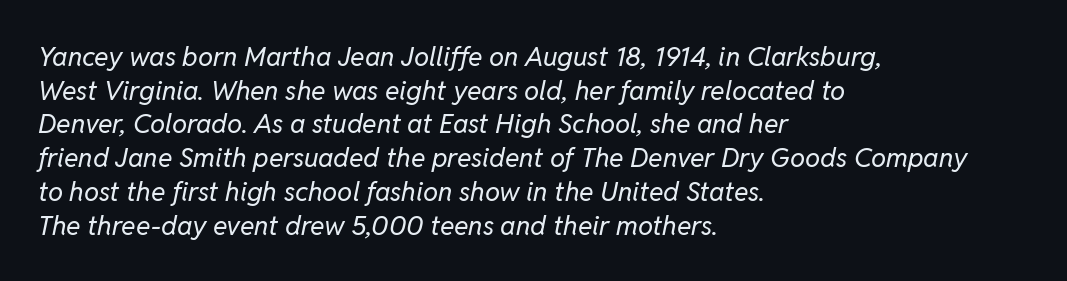
Q: Is the text bold? A: No.
Q: Is the text italic (slanted)? A: Yes, it leans right by about 11 degrees.
Q: Is the text underlined? A: No.
Q: How is the paragraph aligned? A: Left-aligned.
Q: Is the spacing between letters normal or unusually wide? A: Normal.
Q: Is the spacing between lines tight, normal or loose? A: Normal.
